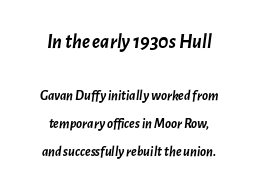
{"italic": "yes", "lean": "right", "slant_degrees": 7, "bold": "yes", "underline": "no", "line_spacing": "loose", "line_spacing_ratio": 2.01, "letter_spacing": "normal", "letter_spacing_em": 0.0, "larger_block": "first", "size_ratio": 1.43, "glyph_px": 20}
